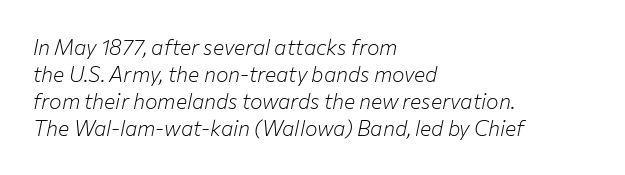
Q: Is the text bold? A: No.
Q: Is the text italic (slanted)? A: Yes, it leans right by about 12 degrees.
Q: Is the text underlined? A: No.
Q: How is the paragraph aligned? A: Left-aligned.
Q: Is the spacing between letters normal or unusually wide? A: Normal.
Q: Is the spacing between lines tight, normal or loose? A: Normal.
